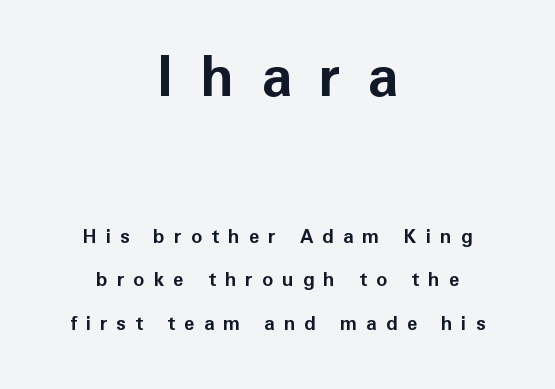
Airy leading. Which chunk is bigger? The first one — the top block dwarfs the bottom. Upright lettering throughout. Centered paragraph, ragged on both sides. Proportional: the letters do not fall into vertical columns. I'd call this a sans setting — the letters go barefoot.
